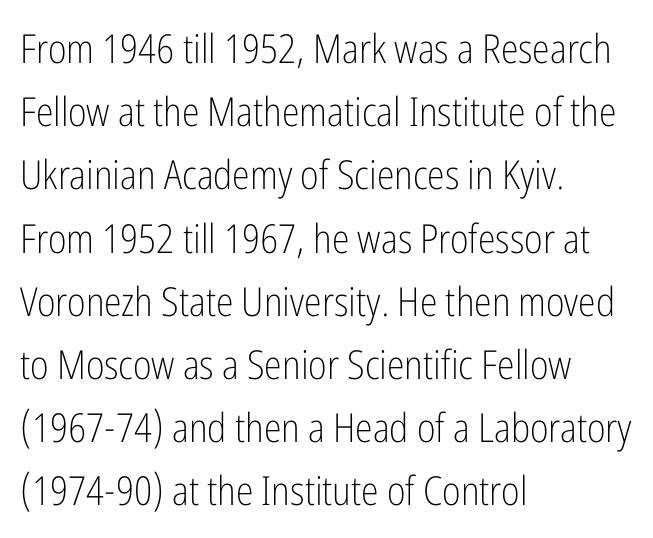
Line starts are locked; line ends wander. The type family on display is of the sans-serif kind. The rows are spaced the way most documents space them. Varying glyph widths throughout — classic text-font behaviour. Letters rest on an invisible, unmarked baseline. Is the type heavy? It reads as light-to-regular instead.
